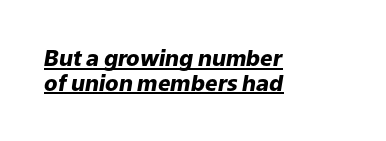
The image shows 22 px bold type, italic (leaning right); set left-aligned, tight line spacing (1.12x), normal letter spacing, underlined.
